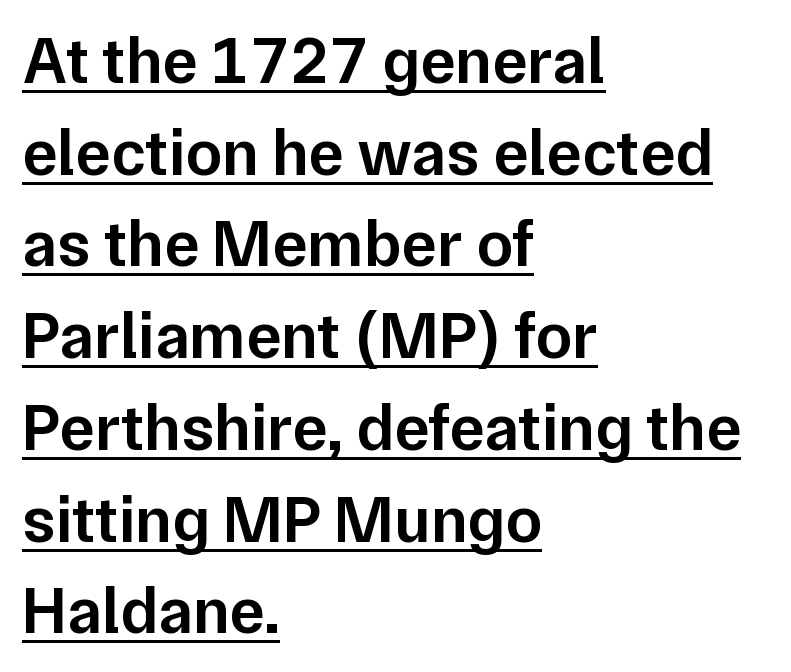
The image shows 66 px semibold sans-serif type, upright; set left-aligned, normal line spacing (1.39x), normal letter spacing, underlined; low stroke contrast and a medium x-height.
